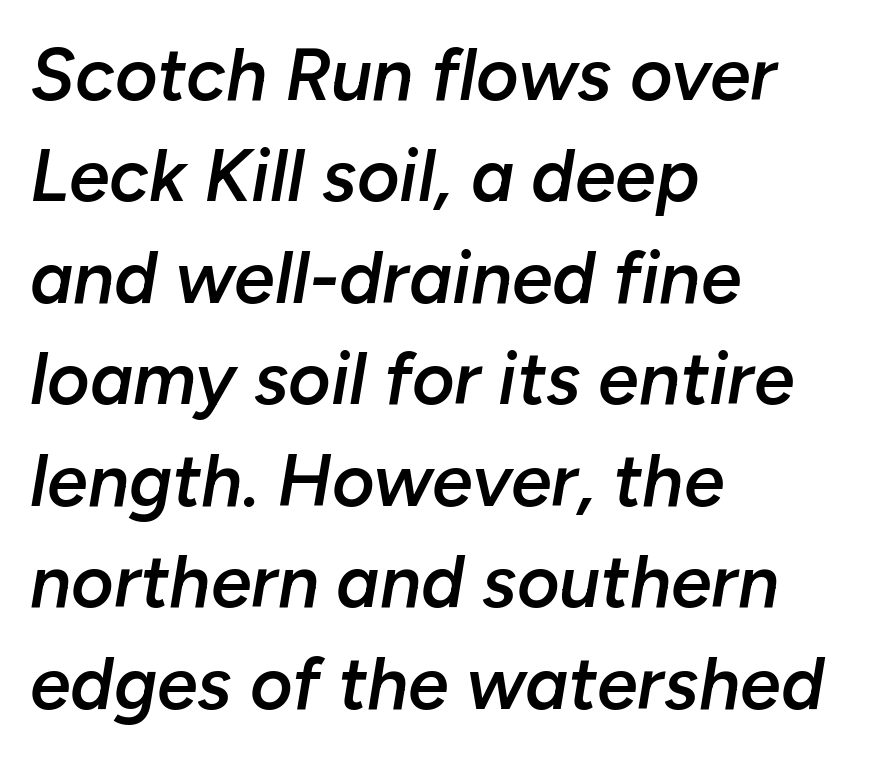
Q: Is the text bold? A: Semi-bold.
Q: Is the text italic (slanted)? A: Yes, it leans right by about 10 degrees.
Q: Is the text underlined? A: No.
Q: How is the paragraph aligned? A: Left-aligned.
Q: Is the spacing between letters normal or unusually wide? A: Normal.
Q: Is the spacing between lines tight, normal or loose? A: Normal.
Q: Width (condensed, normal, or wide)? A: Normal.
Q: Stroke contrast? A: Low.
Q: x-height? A: Medium.
Q: Monospaced? A: No.
